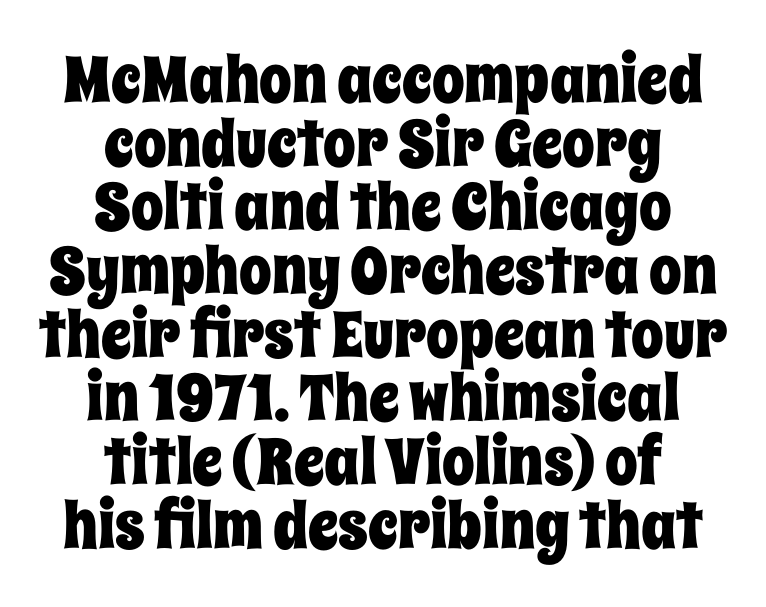
{"italic": "no", "width": "condensed", "stroke_contrast": "low", "x_height": "large", "monospaced": "no", "underline": "no", "align": "center", "line_spacing": "tight", "line_spacing_ratio": 0.98, "letter_spacing": "normal", "letter_spacing_em": 0.0, "glyph_px": 65}
